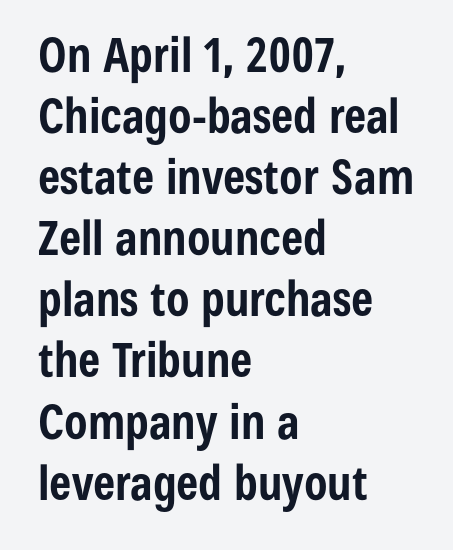
The image shows 47 px bold, condensed sans-serif type, upright; set left-aligned, normal line spacing (1.3x), normal letter spacing, not underlined; low stroke contrast and a medium x-height.
